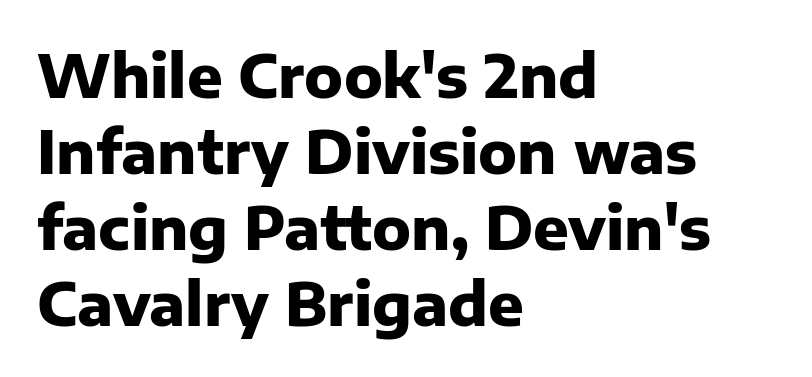
Q: Is the text bold? A: Yes.
Q: Is the text italic (slanted)? A: No, it is upright.
Q: Is the typeface a serif or a sans-serif typeface? A: Sans-serif.
Q: Is the text underlined? A: No.
Q: How is the paragraph aligned? A: Left-aligned.
Q: Is the spacing between letters normal or unusually wide? A: Normal.
Q: Is the spacing between lines tight, normal or loose? A: Normal.
Q: Width (condensed, normal, or wide)? A: Normal.
Q: Stroke contrast? A: Low.
Q: x-height? A: Medium.
Q: Monospaced? A: No.
